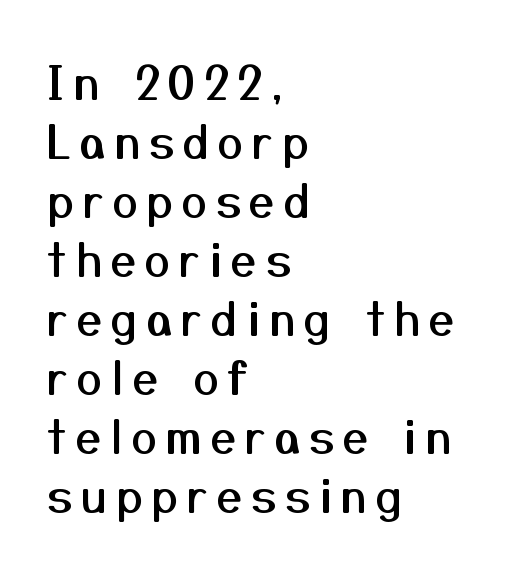
The image shows 45 px sans-serif type, upright; set left-aligned, normal line spacing (1.31x), unusually wide letter spacing (+0.2 em), not underlined; medium stroke contrast and a medium x-height.
